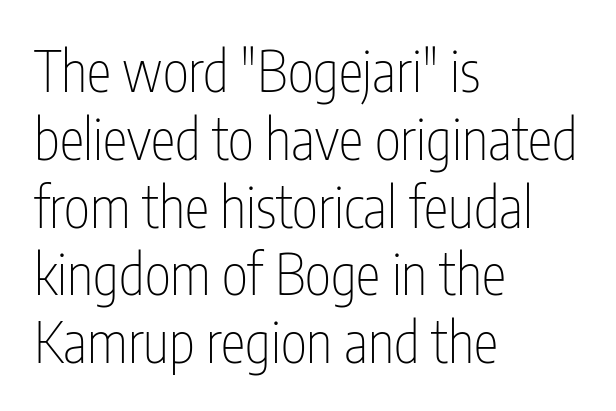
Q: Is the text bold? A: No.
Q: Is the text italic (slanted)? A: No, it is upright.
Q: Is the typeface a serif or a sans-serif typeface? A: Sans-serif.
Q: Is the text underlined? A: No.
Q: How is the paragraph aligned? A: Left-aligned.
Q: Is the spacing between letters normal or unusually wide? A: Normal.
Q: Width (condensed, normal, or wide)? A: Condensed.
Q: Stroke contrast? A: Low.
Q: x-height? A: Medium.
Q: Monospaced? A: No.
